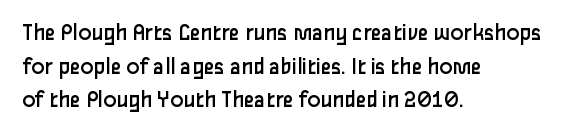
The image shows 24 px text type, upright; set left-aligned, normal line spacing (1.4x), normal letter spacing, not underlined.
